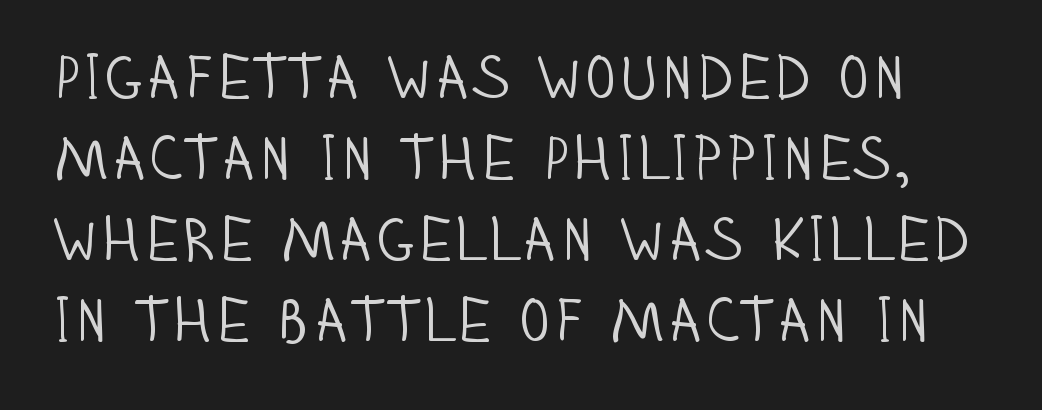
{"serif": "no", "italic": "no", "bold": "no", "weight": "light", "width": "condensed", "stroke_contrast": "low", "x_height": "large", "monospaced": "no", "underline": "no", "line_spacing": "normal", "line_spacing_ratio": 1.33, "letter_spacing": "normal", "letter_spacing_em": 0.0, "glyph_px": 61}
